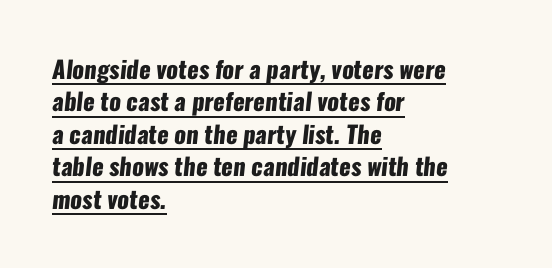
Is there much room between lines? A standard amount, neither cramped nor airy. The string is rendered with underlining switched on. What stands out about the letter spacing? Nothing — it is the standard amount. Reading down the block, your eye returns to a fixed left position each line. Heavy, bold letterforms.
